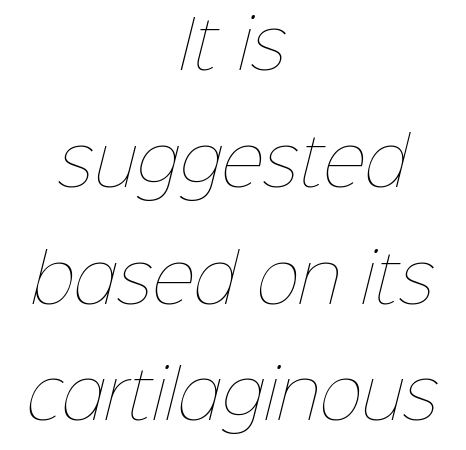
The image shows 66 px thin type; set centered, line spacing 1.77x, normal letter spacing, not underlined; low stroke contrast and a medium x-height.
